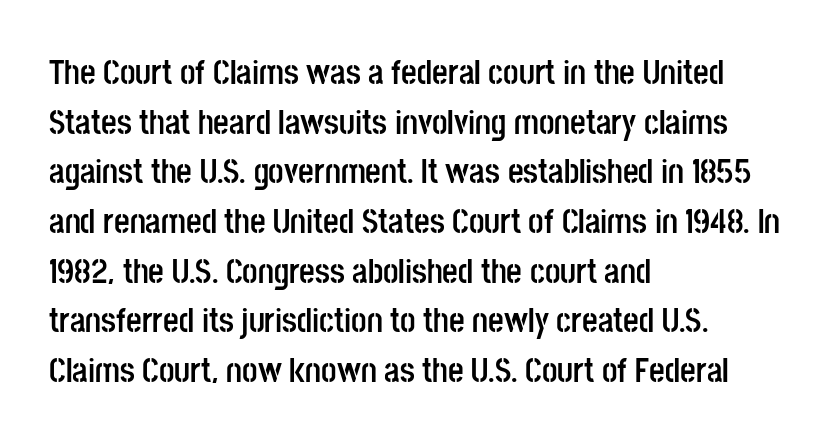
{"serif": "no", "italic": "no", "bold": "yes", "weight": "semibold", "width": "condensed", "stroke_contrast": "low", "x_height": "large", "monospaced": "no", "underline": "no", "align": "left", "line_spacing": "normal", "line_spacing_ratio": 1.46, "letter_spacing": "normal", "letter_spacing_em": 0.0, "glyph_px": 34}
